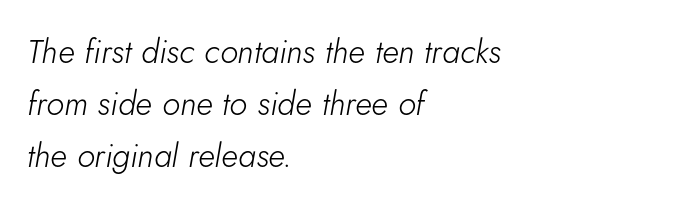
Each letter keeps its own natural width here, so spacing adapts to shape. Looking at the ascenders, they clearly lean. No extra ink here — the face is not bold. What's the leading like? Ordinary, nothing unusual. Where is the straight margin? On the left. This rendering features lettering with no underline.
